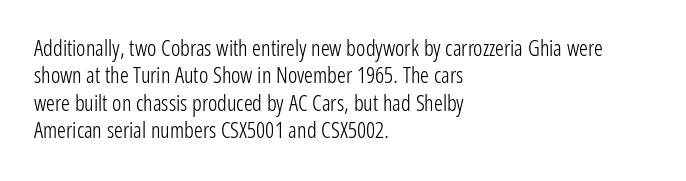
Rendered with straight, roman letterforms. Weight: not bold — regular or lighter. Words appear dense and cohesive because spacing is normal. Horizontal alignment here is leftward, the default for most running prose. A clean baseline with only descenders dipping below it.
